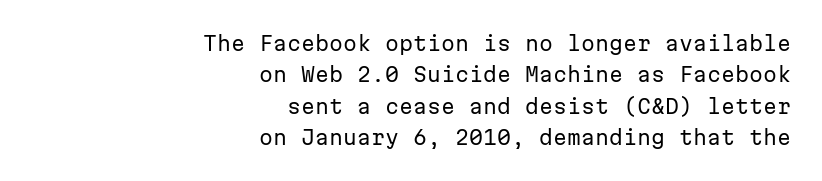
The image shows 20 px text type, upright; set right-aligned, normal line spacing (1.57x), normal letter spacing, not underlined.
